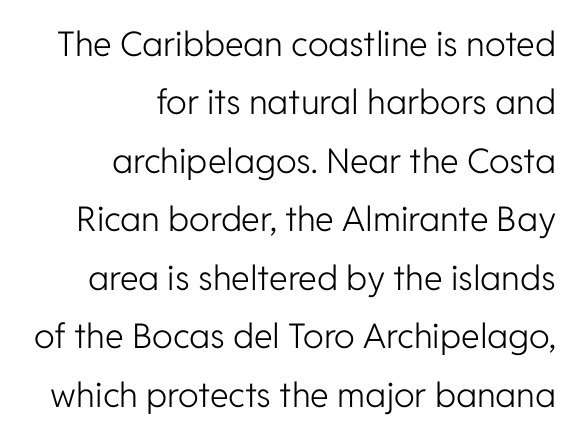
Q: Is the text bold? A: No.
Q: Is the text italic (slanted)? A: No, it is upright.
Q: Is the typeface a serif or a sans-serif typeface? A: Sans-serif.
Q: Is the text underlined? A: No.
Q: How is the paragraph aligned? A: Right-aligned.
Q: Is the spacing between letters normal or unusually wide? A: Normal.
Q: Width (condensed, normal, or wide)? A: Normal.
Q: Stroke contrast? A: Low.
Q: x-height? A: Medium.
Q: Monospaced? A: No.
